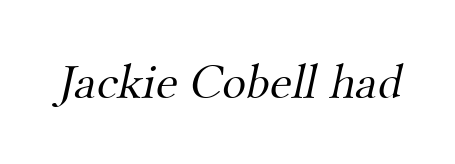
The image shows 50 px light serif type; set normal letter spacing, not underlined; medium stroke contrast and a small x-height.
